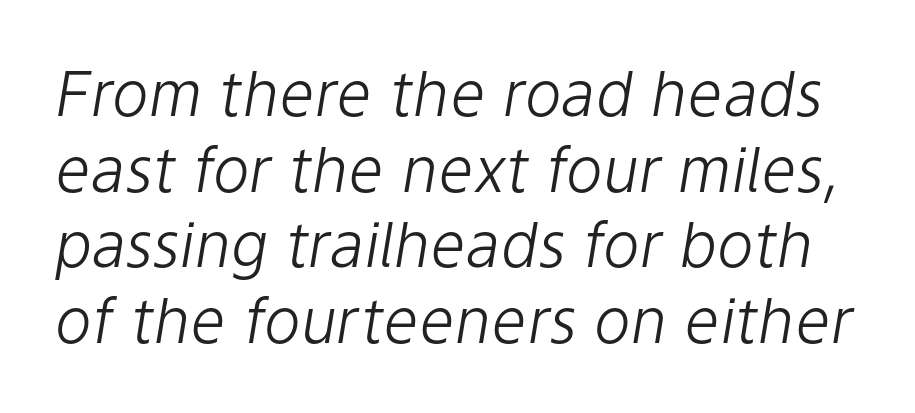
Q: Is the text bold? A: No.
Q: Is the text italic (slanted)? A: Yes, it leans right by about 9 degrees.
Q: Is the text underlined? A: No.
Q: Is the spacing between letters normal or unusually wide? A: Normal.
Q: Width (condensed, normal, or wide)? A: Normal.
Q: Stroke contrast? A: Low.
Q: x-height? A: Medium.
Q: Monospaced? A: No.
